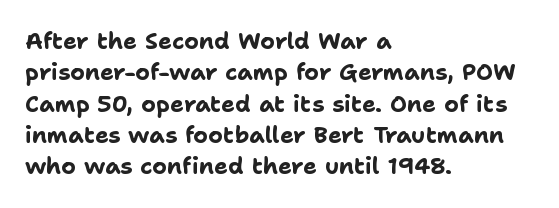
If you drew a line through each stem, it would be perfectly vertical. The face used here has the dense, thick strokes of a bold. All the whitespace from short lines collects on the right. Observe the ordinary spacing: letters are neighbours, not strangers. Rule under the text: the space is simply empty.
